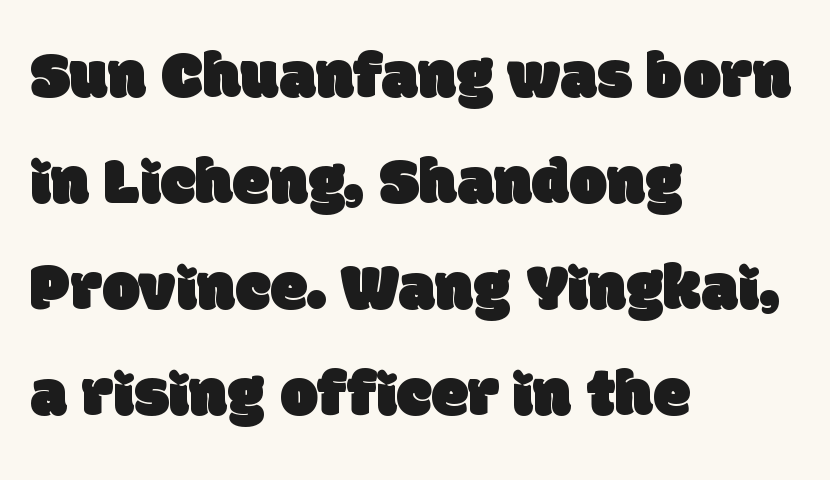
The passage shown is typeset with a sans-serif family. The passage shown is not underscored anywhere. The rendering uses natural spacing where letterforms have individual widths. Every row of glyphs begins at an identical x-position on the left. Between one letter and the next there's only the usual sliver of space.
